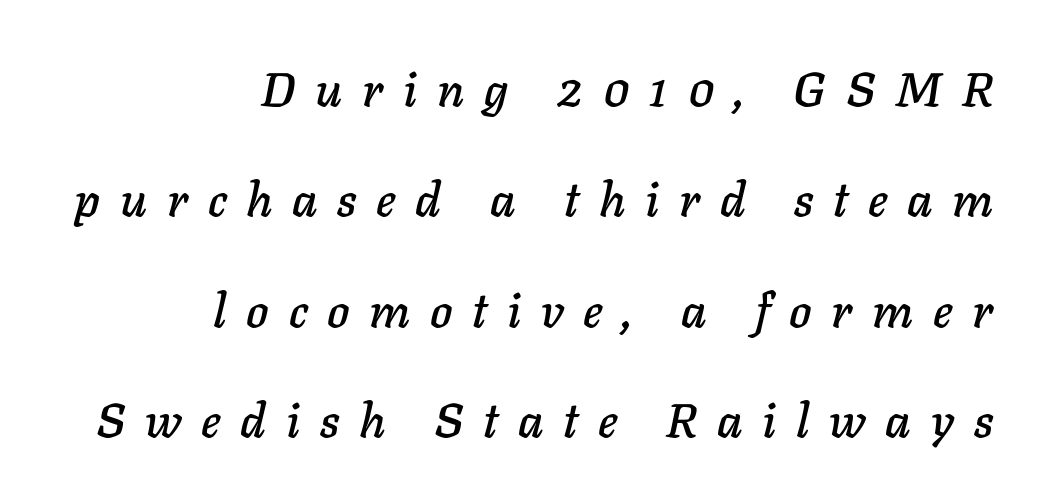
{"italic": "yes", "lean": "right", "slant_degrees": 11, "width": "normal", "stroke_contrast": "low", "x_height": "medium", "monospaced": "no", "underline": "no", "align": "right", "line_spacing": "loose", "line_spacing_ratio": 2.3, "letter_spacing": "wide", "letter_spacing_em": 0.41, "glyph_px": 48}
